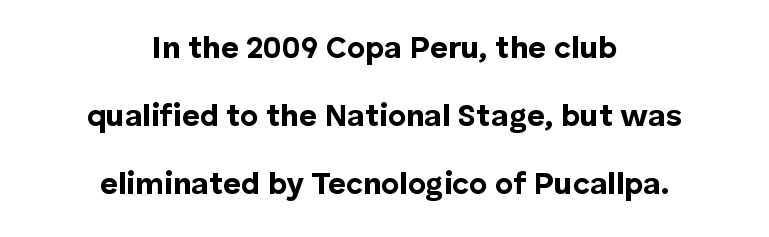
Q: Is the text bold? A: Yes.
Q: Is the text italic (slanted)? A: No, it is upright.
Q: Is the typeface a serif or a sans-serif typeface? A: Sans-serif.
Q: Is the text underlined? A: No.
Q: How is the paragraph aligned? A: Centered.
Q: Is the spacing between letters normal or unusually wide? A: Normal.
Q: Is the spacing between lines tight, normal or loose? A: Loose.
Q: Width (condensed, normal, or wide)? A: Normal.
Q: Stroke contrast? A: Low.
Q: x-height? A: Medium.
Q: Monospaced? A: No.
